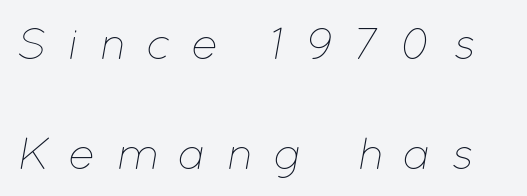
Q: Is the text bold? A: No.
Q: Is the text italic (slanted)? A: Yes, it leans right by about 12 degrees.
Q: Is the text underlined? A: No.
Q: Is the spacing between letters normal or unusually wide? A: Unusually wide.
Q: Is the spacing between lines tight, normal or loose? A: Loose.
Q: Width (condensed, normal, or wide)? A: Normal.
Q: Stroke contrast? A: Low.
Q: x-height? A: Medium.
Q: Monospaced? A: No.
